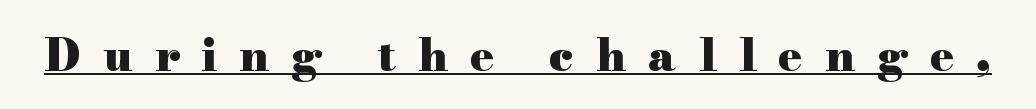
This rendering widens character spacing well past its baseline value. Underlined type. It's the straight-up-and-down kind of type. A typesetter would call this proportional, since set widths differ per character.
